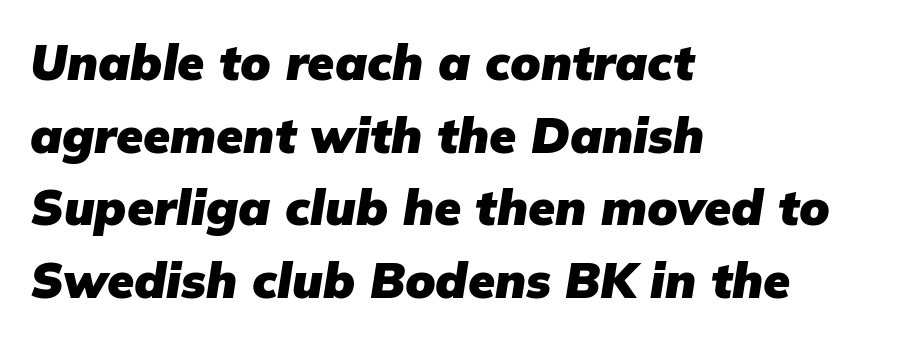
Q: Is the text bold? A: Yes.
Q: Is the text italic (slanted)? A: Yes, it leans right by about 9 degrees.
Q: Is the text underlined? A: No.
Q: How is the paragraph aligned? A: Left-aligned.
Q: Is the spacing between letters normal or unusually wide? A: Normal.
Q: Is the spacing between lines tight, normal or loose? A: Normal.
Q: Width (condensed, normal, or wide)? A: Normal.
Q: Stroke contrast? A: Low.
Q: x-height? A: Medium.
Q: Monospaced? A: No.
